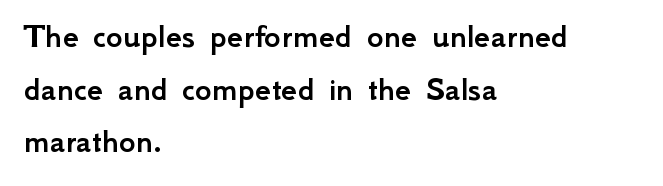
{"serif": "no", "italic": "no", "width": "normal", "stroke_contrast": "low", "x_height": "small", "monospaced": "no", "underline": "no", "align": "left", "line_spacing": "normal", "line_spacing_ratio": 1.46, "letter_spacing": "normal", "letter_spacing_em": 0.0, "glyph_px": 36}
